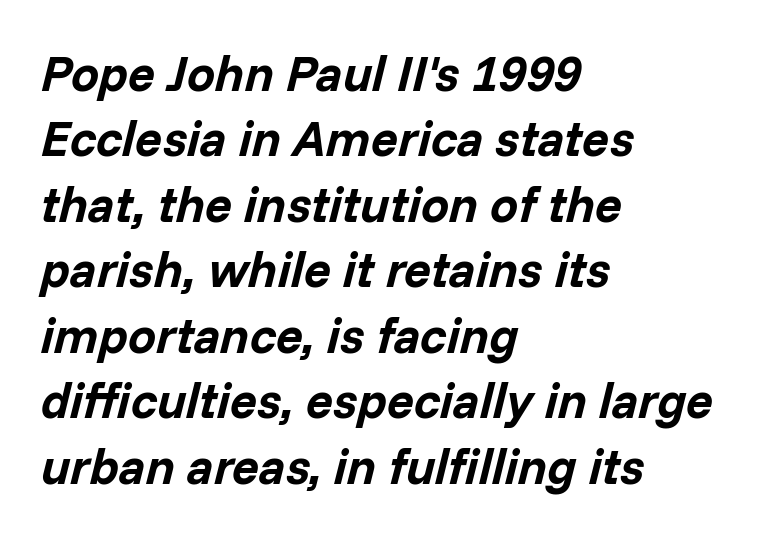
Q: Is the text bold? A: Yes.
Q: Is the text italic (slanted)? A: Yes, it leans right by about 14 degrees.
Q: Is the text underlined? A: No.
Q: How is the paragraph aligned? A: Left-aligned.
Q: Is the spacing between letters normal or unusually wide? A: Normal.
Q: Is the spacing between lines tight, normal or loose? A: Normal.
Q: Width (condensed, normal, or wide)? A: Normal.
Q: Stroke contrast? A: Low.
Q: x-height? A: Medium.
Q: Monospaced? A: No.
